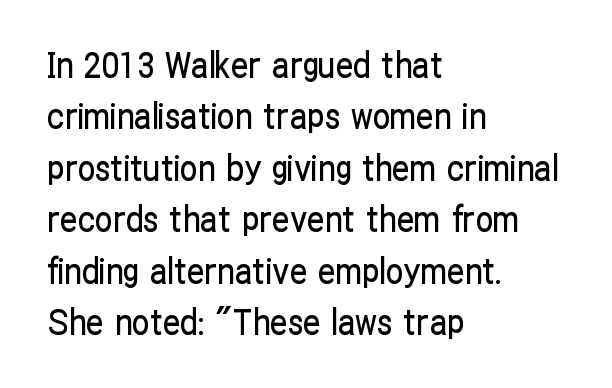
Q: Is the text italic (slanted)? A: No, it is upright.
Q: Is the typeface a serif or a sans-serif typeface? A: Sans-serif.
Q: Is the text underlined? A: No.
Q: How is the paragraph aligned? A: Left-aligned.
Q: Is the spacing between letters normal or unusually wide? A: Normal.
Q: Is the spacing between lines tight, normal or loose? A: Normal.
Q: Width (condensed, normal, or wide)? A: Condensed.
Q: Stroke contrast? A: Low.
Q: x-height? A: Medium.
Q: Monospaced? A: No.
